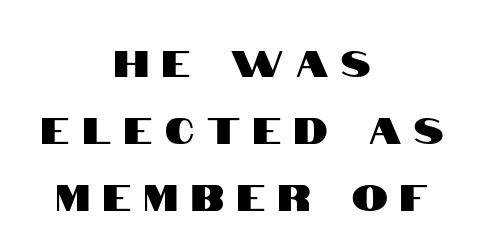
Q: Is the text italic (slanted)? A: No, it is upright.
Q: Is the typeface a serif or a sans-serif typeface? A: Sans-serif.
Q: Is the text underlined? A: No.
Q: How is the paragraph aligned? A: Centered.
Q: Is the spacing between letters normal or unusually wide? A: Unusually wide.
Q: Width (condensed, normal, or wide)? A: Condensed.
Q: Stroke contrast? A: High.
Q: x-height? A: Large.
Q: Monospaced? A: No.
